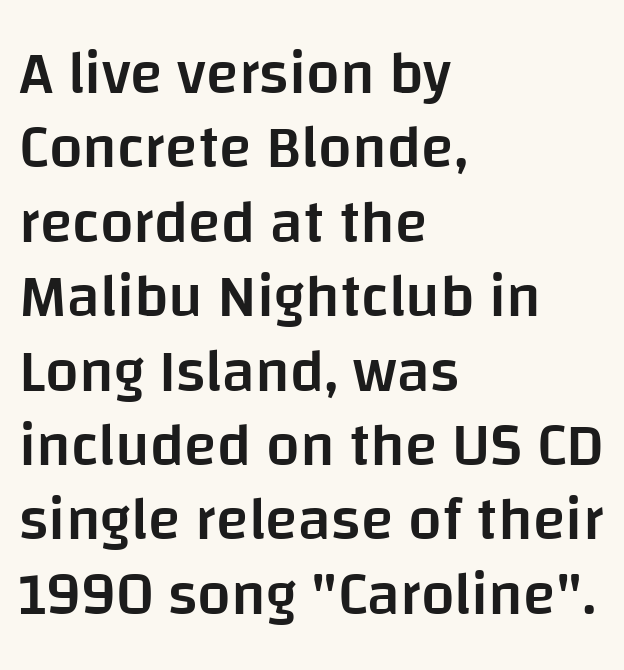
{"serif": "no", "italic": "no", "bold": "semi", "weight": "semibold", "width": "normal", "stroke_contrast": "low", "x_height": "large", "monospaced": "no", "underline": "no", "align": "left", "line_spacing_ratio": 1.24, "letter_spacing": "normal", "letter_spacing_em": 0.0, "glyph_px": 60}
